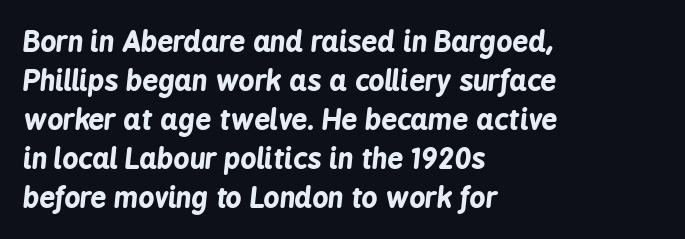
Nobody drew a line under any word here. These lines are rendered in a variable-pitch font. Plenty of ink on the page — the face is bold. Quick note: italic.
